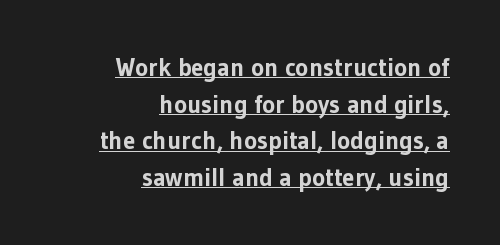
The image shows 25 px bold type, upright; set right-aligned, normal line spacing (1.47x), normal letter spacing, underlined.
